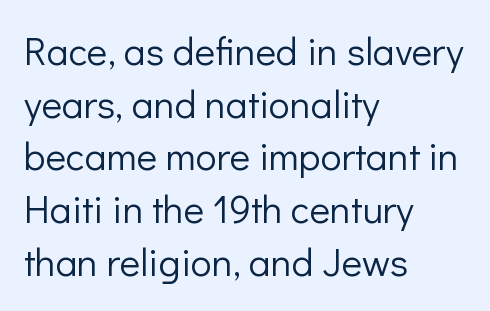
Q: Is the text bold? A: No.
Q: Is the text italic (slanted)? A: No, it is upright.
Q: Is the typeface a serif or a sans-serif typeface? A: Sans-serif.
Q: Is the text underlined? A: No.
Q: How is the paragraph aligned? A: Left-aligned.
Q: Is the spacing between letters normal or unusually wide? A: Normal.
Q: Is the spacing between lines tight, normal or loose? A: Normal.
Q: Width (condensed, normal, or wide)? A: Normal.
Q: Stroke contrast? A: Low.
Q: x-height? A: Medium.
Q: Monospaced? A: No.
